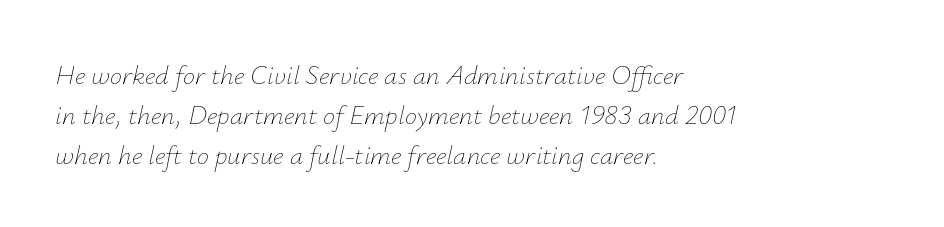
Tracking value appears to be zero — textbook default spacing. No letter is thick-stroked: the sample isn't bold. The passage shown leans; its letterforms are oblique. Every row of glyphs begins at an identical x-position on the left.
